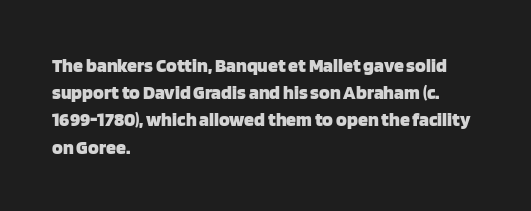
{"italic": "no", "bold": "yes", "underline": "no", "align": "left", "line_spacing": "normal", "line_spacing_ratio": 1.36, "letter_spacing": "normal", "letter_spacing_em": 0.0, "glyph_px": 20}
